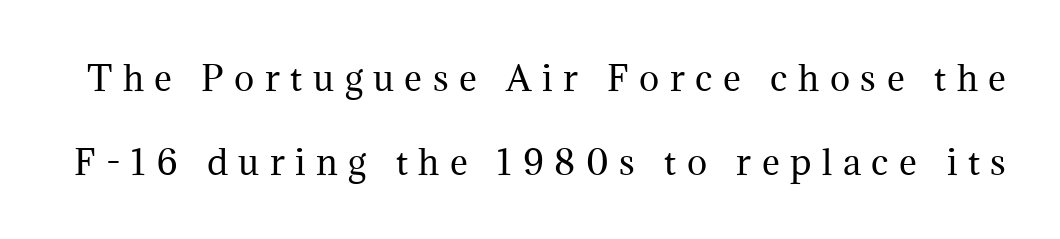
Q: Is the text bold? A: No.
Q: Is the text italic (slanted)? A: No, it is upright.
Q: Is the typeface a serif or a sans-serif typeface? A: Serif.
Q: Is the text underlined? A: No.
Q: Is the spacing between letters normal or unusually wide? A: Unusually wide.
Q: Is the spacing between lines tight, normal or loose? A: Loose.
Q: Width (condensed, normal, or wide)? A: Normal.
Q: Stroke contrast? A: Medium.
Q: x-height? A: Medium.
Q: Monospaced? A: No.
